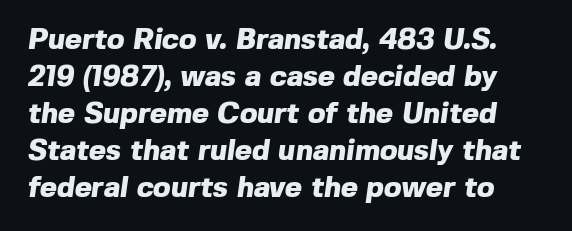
No word sits above an underline. Layout note: lines flush left. A typesetter would call this zero additional tracking. Think of a printed novel: that variable character pitch is what you see here. Normally led — the rows are evenly, conventionally spaced.
